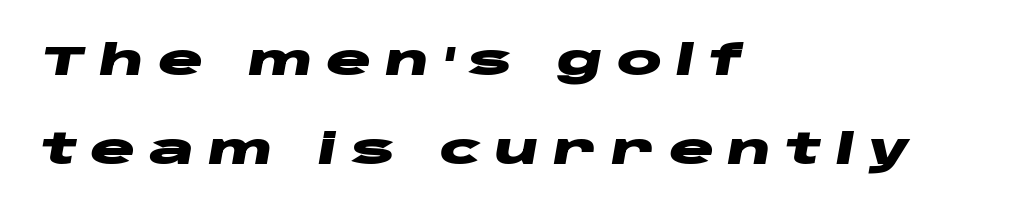
{"italic": "yes", "lean": "right", "slant_degrees": 10, "bold": "yes", "weight": "heavy", "width": "wide", "stroke_contrast": "low", "x_height": "large", "monospaced": "no", "underline": "no", "align": "left", "line_spacing": "loose", "line_spacing_ratio": 2.12, "letter_spacing": "wide", "letter_spacing_em": 0.32, "glyph_px": 42}
